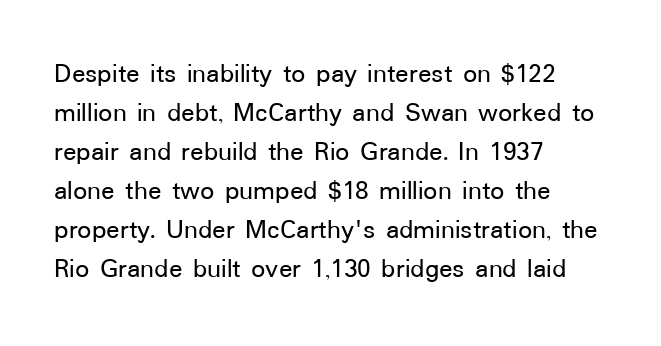
Q: Is the text italic (slanted)? A: No, it is upright.
Q: Is the typeface a serif or a sans-serif typeface? A: Sans-serif.
Q: Is the text underlined? A: No.
Q: How is the paragraph aligned? A: Left-aligned.
Q: Is the spacing between letters normal or unusually wide? A: Normal.
Q: Is the spacing between lines tight, normal or loose? A: Normal.
Q: Width (condensed, normal, or wide)? A: Normal.
Q: Stroke contrast? A: Low.
Q: x-height? A: Medium.
Q: Monospaced? A: No.
